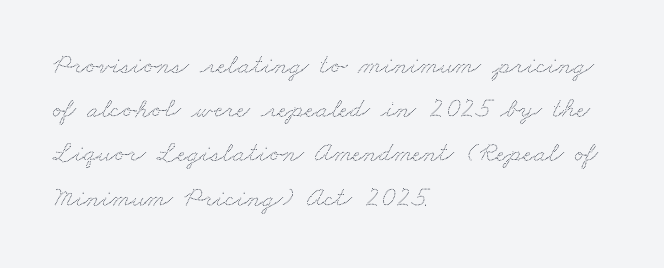
{"width": "wide", "stroke_contrast": "low", "x_height": "small", "monospaced": "no", "underline": "no", "align": "left", "line_spacing": "normal", "line_spacing_ratio": 1.58, "letter_spacing": "normal", "letter_spacing_em": 0.0, "glyph_px": 28}
